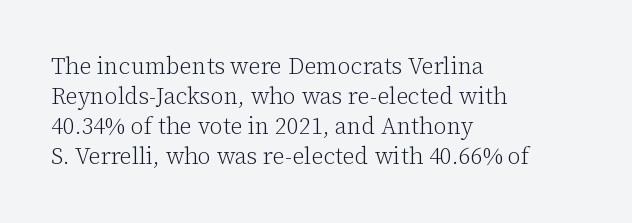
The image shows 23 px text type, upright; set left-aligned, normal line spacing (1.3x), normal letter spacing, not underlined.
